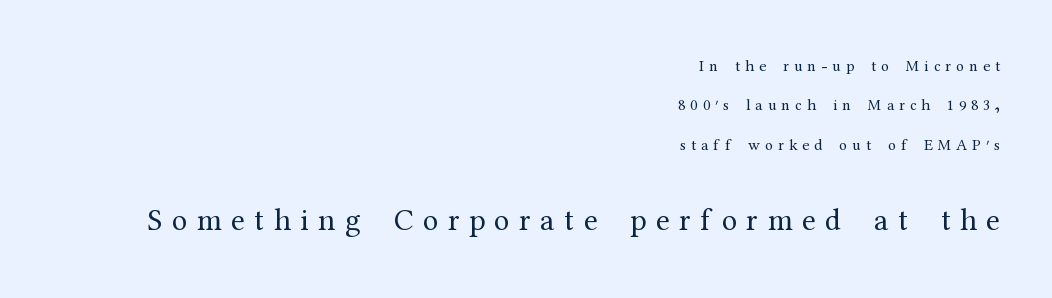
Q: Is the text bold? A: No.
Q: Is the text italic (slanted)? A: No, it is upright.
Q: Is the typeface a serif or a sans-serif typeface? A: Serif.
Q: Is the text underlined? A: No.
Q: How is the paragraph aligned? A: Right-aligned.
Q: Is the spacing between letters normal or unusually wide? A: Unusually wide.
Q: Is the spacing between lines tight, normal or loose? A: Loose.
Q: Which block of text is set in a larger size, the first (top) or the second (bottom)? A: The second (bottom) one.
Q: Width (condensed, normal, or wide)? A: Normal.
Q: Stroke contrast? A: Medium.
Q: x-height? A: Medium.
Q: Monospaced? A: No.
